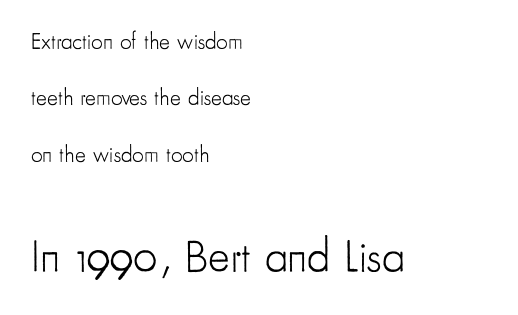
The image shows 46 px light, condensed sans-serif type, upright; set left-aligned, loose line spacing (2.45x), normal letter spacing, not underlined; the second (bottom) block is 2.0x larger; low stroke contrast and a small x-height.
